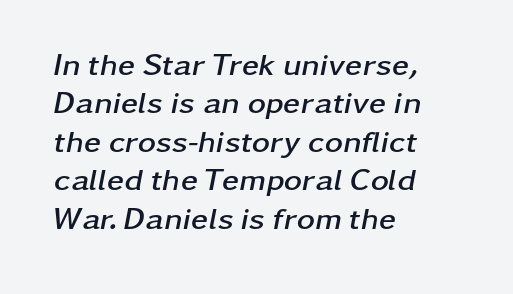
{"italic": "yes", "lean": "right", "slant_degrees": 11, "bold": "yes", "weight": "semibold", "width": "wide", "stroke_contrast": "low", "x_height": "medium", "monospaced": "no", "underline": "no", "align": "left", "line_spacing_ratio": 1.24, "letter_spacing": "normal", "letter_spacing_em": 0.0, "glyph_px": 31}
